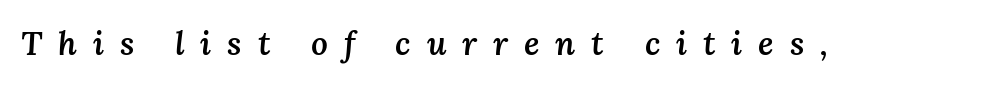
The space directly below the letters is spotless. How are the letters spaced? Widely, with obvious added tracking. Varying glyph widths throughout — classic text-font behaviour. Looking at the ascenders, they clearly lean. Bold? Not quite — semibold, heavier than regular but stopping short.
